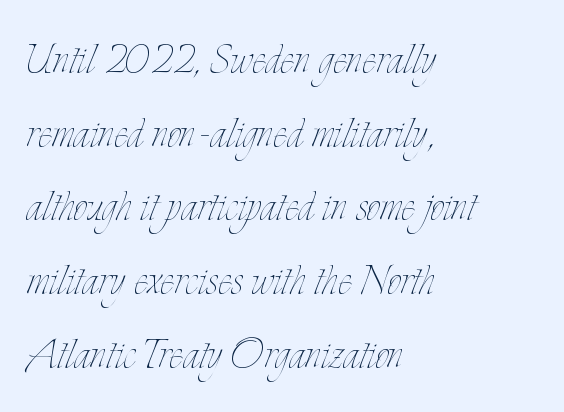
Q: Is the text bold? A: No.
Q: Is the text italic (slanted)? A: Yes.
Q: Is the text underlined? A: No.
Q: How is the paragraph aligned? A: Left-aligned.
Q: Is the spacing between letters normal or unusually wide? A: Normal.
Q: Is the spacing between lines tight, normal or loose? A: Normal.
Q: Width (condensed, normal, or wide)? A: Condensed.
Q: Stroke contrast? A: Low.
Q: x-height? A: Small.
Q: Monospaced? A: No.
